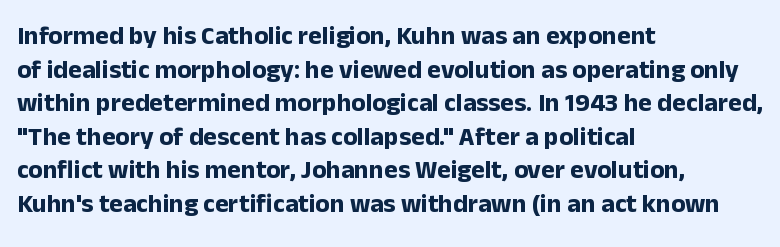
Regarding leading, the lines here are spaced in the standard way. Nothing unusual about the tracking: characters are spaced as the font intends. Clear beneath every line of the passage. The compositor pushed each line to the left boundary. Ascenders rise straight up at ninety degrees. The font is running at its bold setting.
